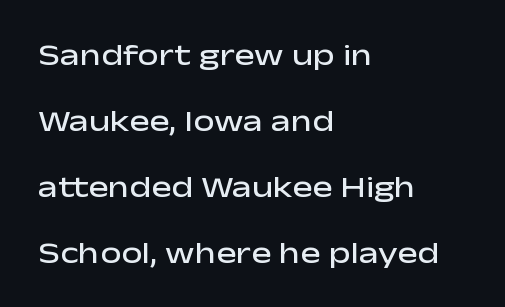
The image shows 30 px semibold, wide sans-serif type, upright; set left-aligned, loose line spacing (2.2x), normal letter spacing, not underlined; low stroke contrast and a medium x-height.
